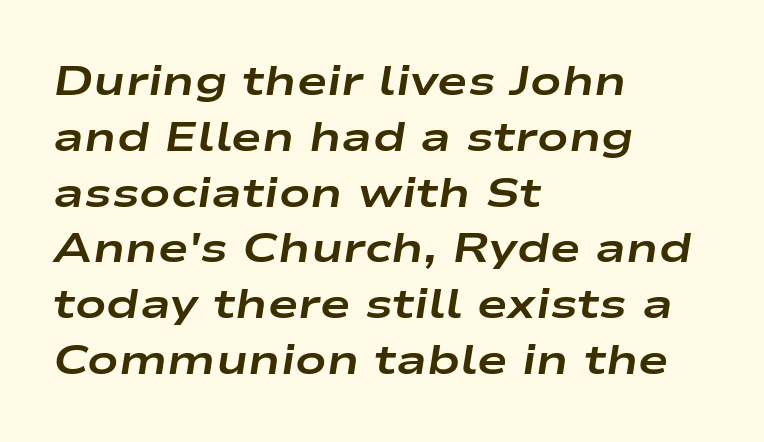
{"italic": "yes", "lean": "right", "slant_degrees": 9, "bold": "yes", "weight": "bold", "width": "wide", "stroke_contrast": "low", "x_height": "medium", "monospaced": "no", "underline": "no", "align": "left", "line_spacing": "normal", "line_spacing_ratio": 1.36, "letter_spacing": "normal", "letter_spacing_em": 0.0, "glyph_px": 41}
